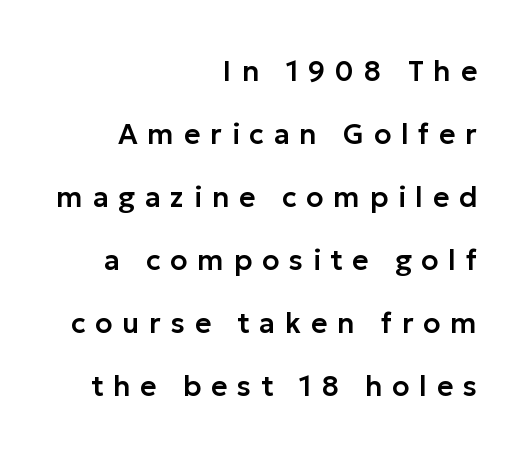
Q: Is the text italic (slanted)? A: No, it is upright.
Q: Is the typeface a serif or a sans-serif typeface? A: Sans-serif.
Q: Is the text underlined? A: No.
Q: How is the paragraph aligned? A: Right-aligned.
Q: Is the spacing between letters normal or unusually wide? A: Unusually wide.
Q: Is the spacing between lines tight, normal or loose? A: Loose.
Q: Width (condensed, normal, or wide)? A: Normal.
Q: Stroke contrast? A: Low.
Q: x-height? A: Medium.
Q: Monospaced? A: No.
